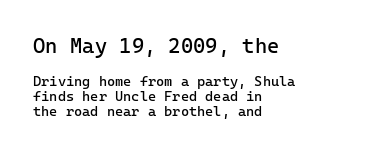
The image shows 21 px text type, upright; set left-aligned, tight line spacing (1.09x), normal letter spacing, not underlined; the first (top) block is 1.5x larger.
